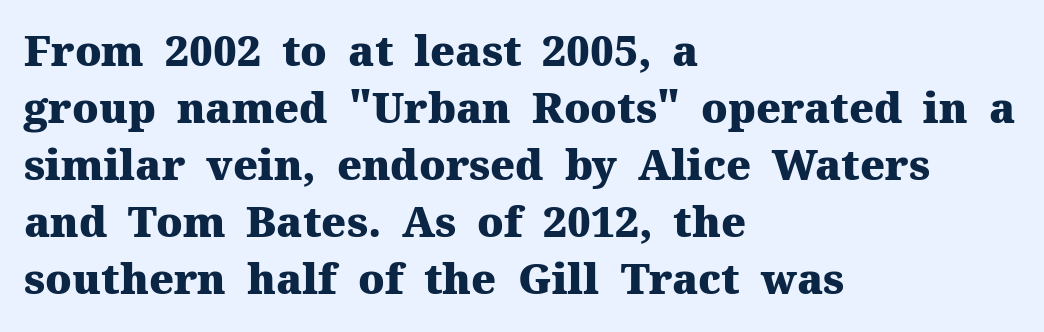
{"serif": "yes", "italic": "no", "bold": "yes", "weight": "heavy", "width": "normal", "stroke_contrast": "medium", "x_height": "medium", "monospaced": "no", "underline": "no", "align": "left", "line_spacing": "normal", "line_spacing_ratio": 1.36, "letter_spacing": "normal", "letter_spacing_em": 0.0, "glyph_px": 42}
